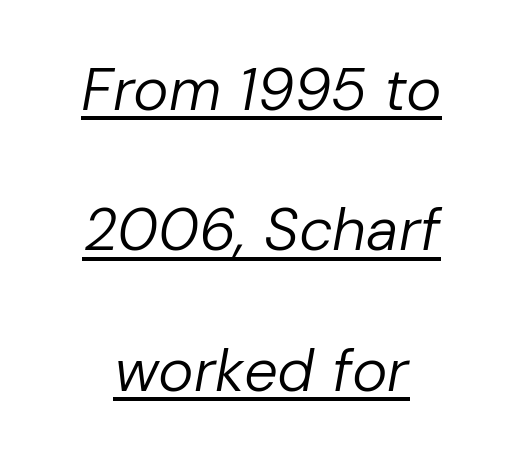
The image shows 60 px regular-weight type, italic (leaning right); set centered, loose line spacing (2.34x), normal letter spacing, underlined; low stroke contrast and a medium x-height.
